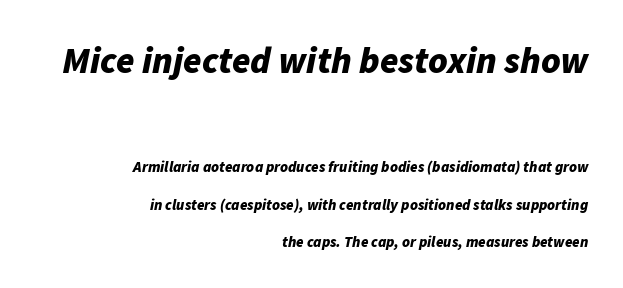
The image shows 37 px bold type, italic (leaning right); set right-aligned, loose line spacing (2.48x), normal letter spacing, not underlined; the first (top) block is 2.47x larger; low stroke contrast and a medium x-height.
